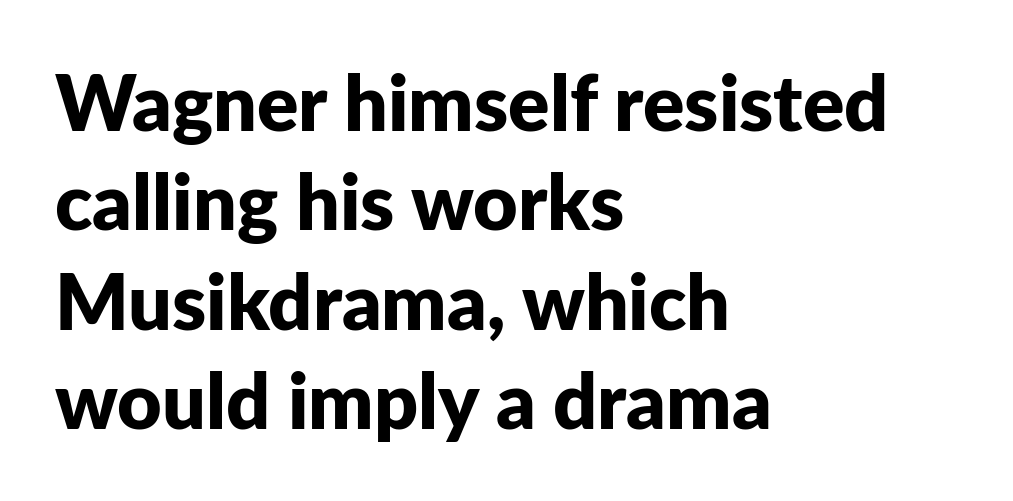
{"serif": "no", "italic": "no", "bold": "yes", "weight": "bold", "width": "normal", "stroke_contrast": "low", "x_height": "medium", "monospaced": "no", "underline": "no", "align": "left", "line_spacing": "normal", "line_spacing_ratio": 1.29, "letter_spacing": "normal", "letter_spacing_em": 0.0, "glyph_px": 77}
